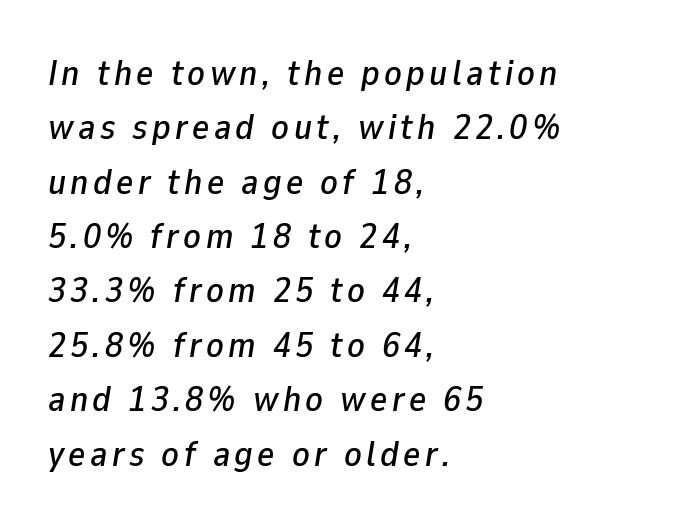
The image shows 36 px text type, italic (leaning right); set left-aligned, normal line spacing (1.51x), not underlined; low stroke contrast and a medium x-height.
